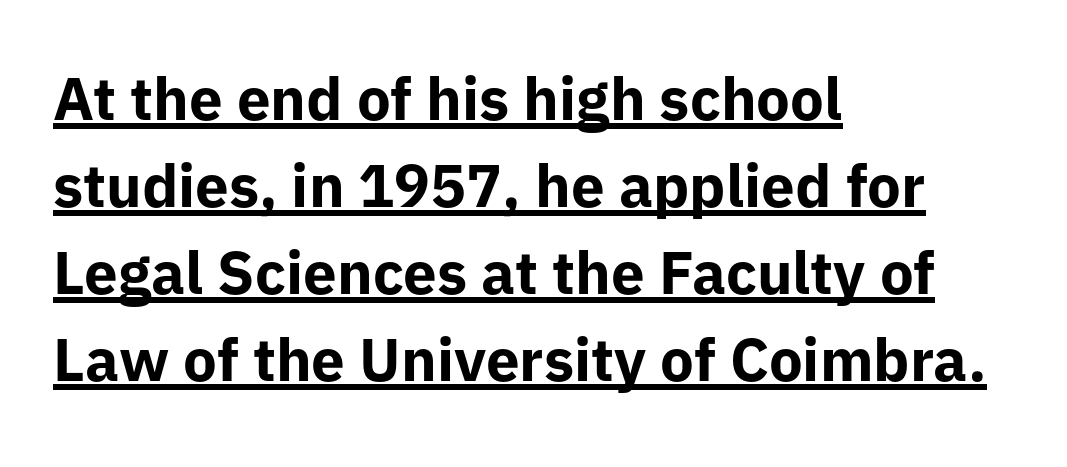
The image shows 60 px bold sans-serif type, upright; set left-aligned, normal line spacing (1.45x), normal letter spacing, underlined; low stroke contrast and a medium x-height.
